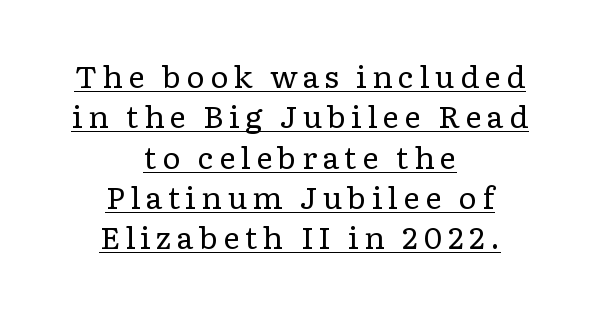
Quick note: underline on. The face used here is proportionally spaced, like ordinary book or web type. Does the leading feel generous? No, just average. A typesetter would label this face a serif.
